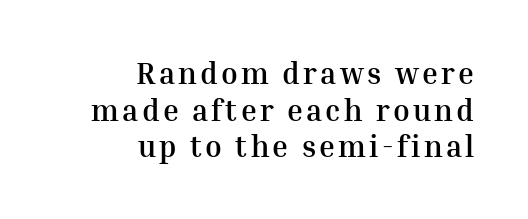
The image shows 30 px semibold serif type, upright; set right-aligned, line spacing 1.22x, not underlined; medium stroke contrast and a medium x-height.
